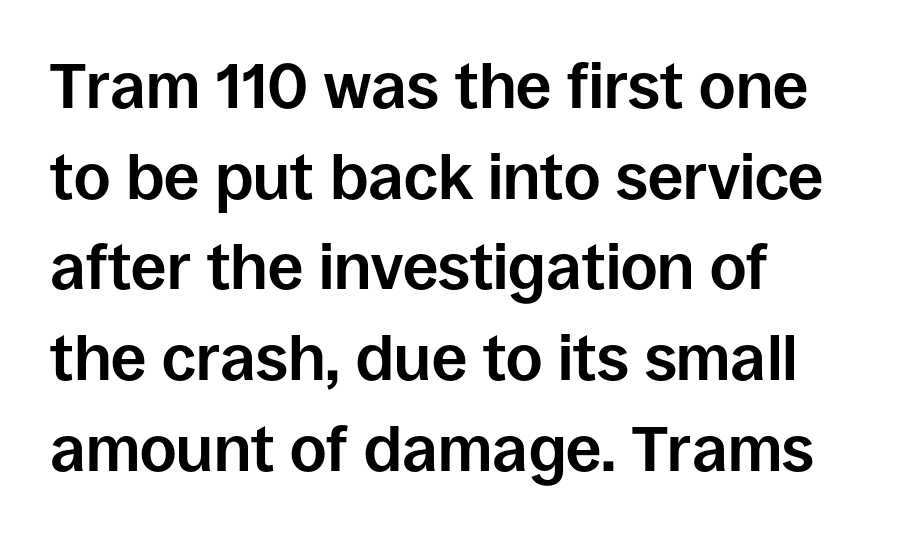
Strokes here are thick enough to call this a true bold. Words float on clear page, feet unadorned. The paragraph shown leans on its left margin. Does the lettering tilt? It doesn't — this is upright.
